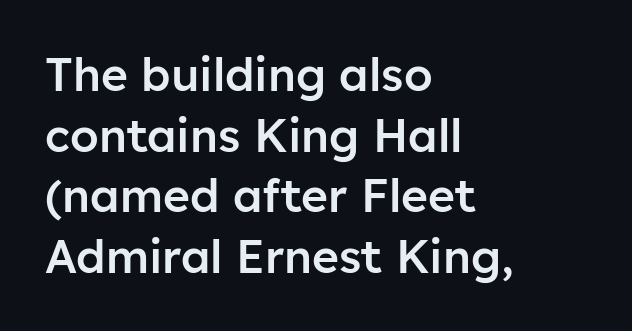
The image shows 46 px semibold sans-serif type, upright; set left-aligned, normal line spacing (1.32x), normal letter spacing, not underlined; low stroke contrast and a medium x-height.
